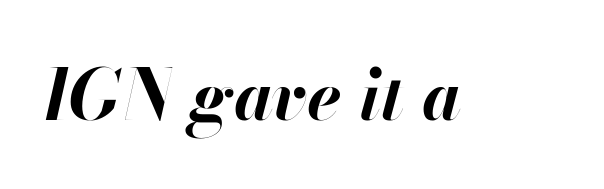
{"italic": "yes", "lean": "right", "slant_degrees": 13, "bold": "yes", "weight": "bold", "width": "normal", "stroke_contrast": "high", "x_height": "small", "monospaced": "no", "underline": "no", "letter_spacing": "normal", "letter_spacing_em": 0.0, "glyph_px": 70}
